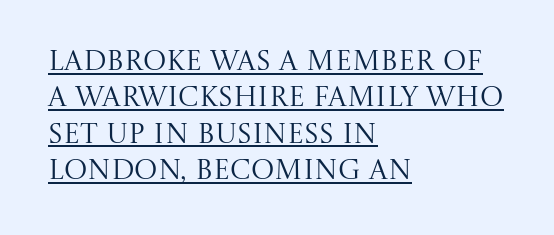
{"serif": "yes", "italic": "no", "bold": "no", "weight": "regular", "width": "normal", "stroke_contrast": "medium", "x_height": "large", "monospaced": "no", "underline": "yes", "align": "left", "line_spacing": "normal", "line_spacing_ratio": 1.3, "letter_spacing": "normal", "letter_spacing_em": 0.0, "glyph_px": 28}
